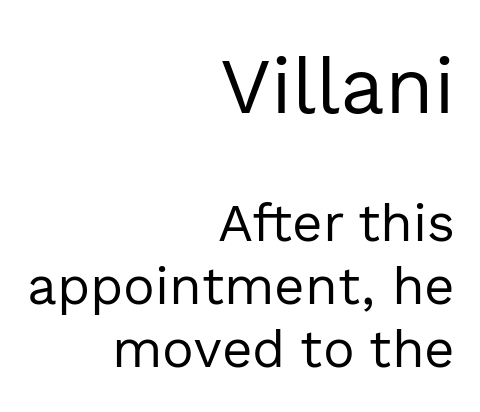
The first block has been scaled up relative to the second. The typeface chosen for these lines omits serifs. Does the copy run flush right? Yes — the right margin is perfectly even. Think of a printed novel: that variable character pitch is what you see here. The space directly below the letters is spotless.
